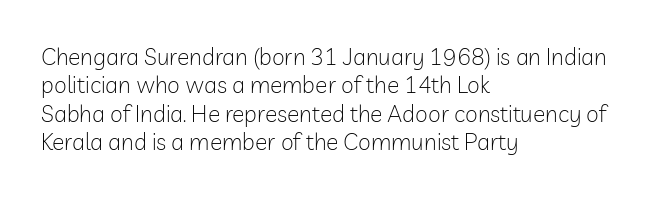
Nobody touched the tracking dial on this one. Visually the block forms a straight wall on the left and a jagged coastline on the right. Posture: upright roman. Beneath every word, the page is bare.
